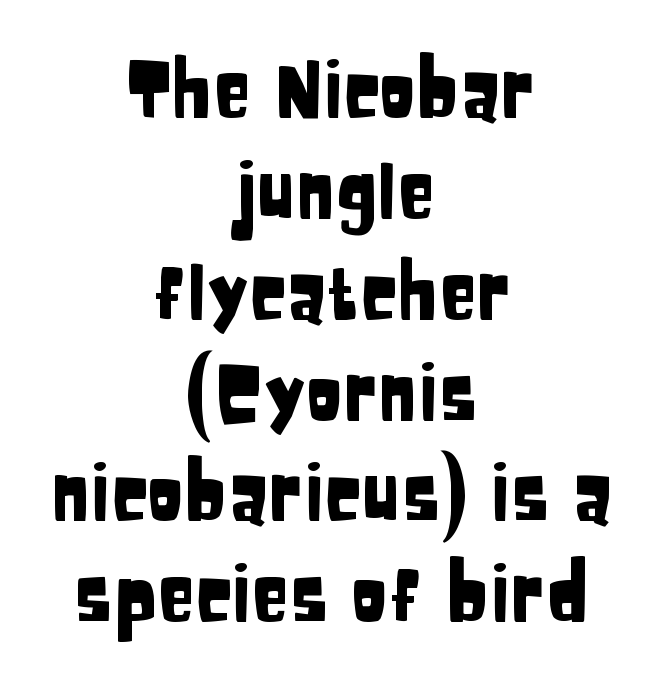
The image shows 77 px condensed sans-serif type, upright; set centered, normal line spacing (1.31x), normal letter spacing, not underlined; low stroke contrast and a large x-height.
